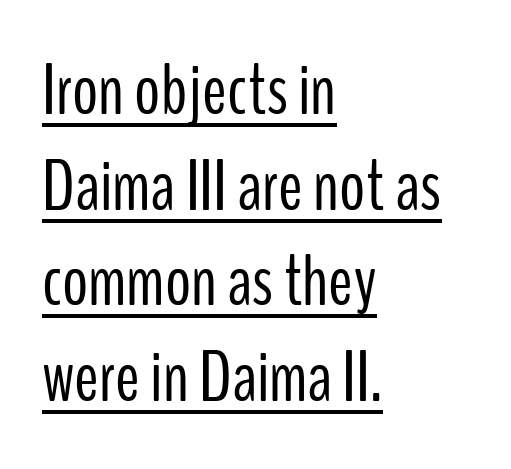
Q: Is the text bold? A: No.
Q: Is the text italic (slanted)? A: No, it is upright.
Q: Is the typeface a serif or a sans-serif typeface? A: Sans-serif.
Q: Is the text underlined? A: Yes.
Q: How is the paragraph aligned? A: Left-aligned.
Q: Is the spacing between letters normal or unusually wide? A: Normal.
Q: Is the spacing between lines tight, normal or loose? A: Normal.
Q: Width (condensed, normal, or wide)? A: Condensed.
Q: Stroke contrast? A: Low.
Q: x-height? A: Medium.
Q: Monospaced? A: No.
